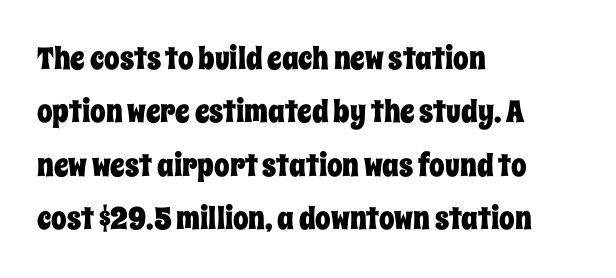
Vertical strokes here are truly vertical. The passage shown is typed in a proportional face where columns would drift. The gap between lines stays unmarked. If you drew a ruler down the left edge, every line would touch it. Nothing unusual about the tracking: characters are spaced as the font intends.
